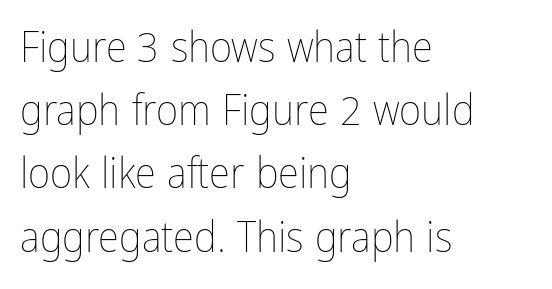
{"italic": "no", "bold": "no", "weight": "thin", "width": "condensed", "stroke_contrast": "low", "x_height": "medium", "monospaced": "no", "underline": "no", "align": "left", "line_spacing": "normal", "line_spacing_ratio": 1.47, "letter_spacing": "normal", "letter_spacing_em": 0.0, "glyph_px": 43}
